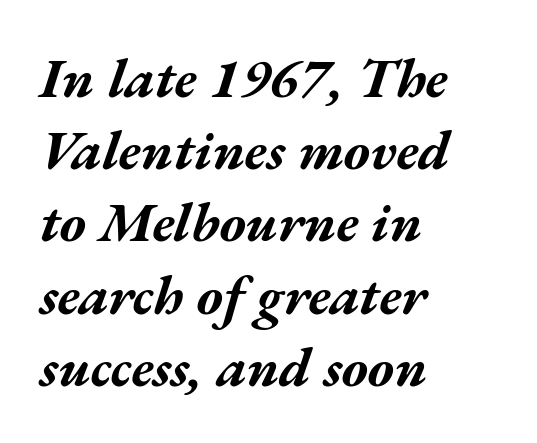
The image shows 56 px bold, wide type, italic (leaning right); set left-aligned, normal line spacing (1.29x), normal letter spacing, not underlined; medium stroke contrast and a medium x-height.
